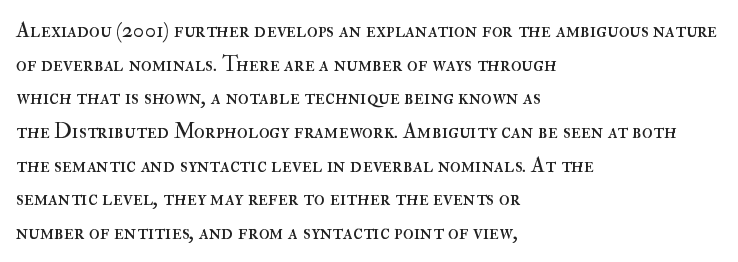
Unbolded letterforms with no extra heft. The letterforms sit shoulder to shoulder at normal distance. Line spacing here is normal. Glance below the letters and you will spot only blank space. Visually the block forms a straight wall on the left and a jagged coastline on the right.
